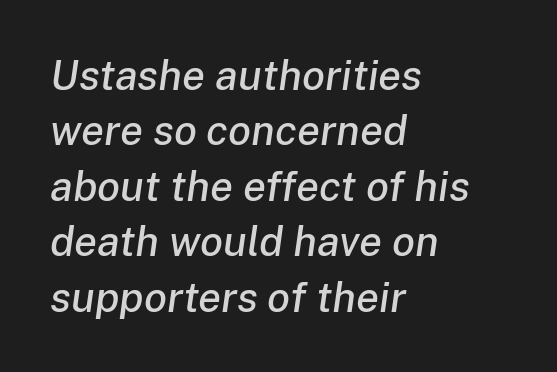
The image shows 42 px text type, italic (leaning right); set left-aligned, normal line spacing (1.32x), normal letter spacing, not underlined; low stroke contrast and a medium x-height.
